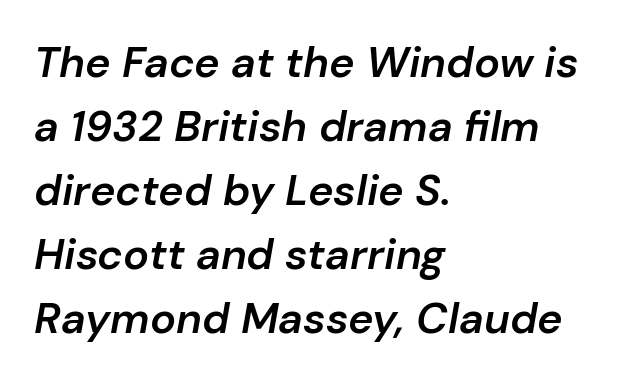
The image shows 43 px semibold type, italic (leaning right); set left-aligned, normal line spacing (1.49x), normal letter spacing, not underlined; low stroke contrast and a medium x-height.
